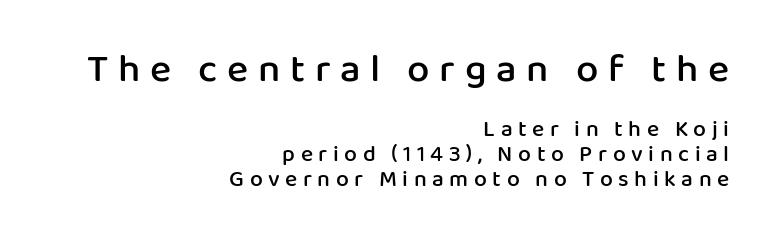
The image shows 40 px semibold sans-serif type, upright; set right-aligned, tight line spacing (1.08x), unusually wide letter spacing (+0.24 em), not underlined; the first (top) block is 1.74x larger; low stroke contrast and a medium x-height.
